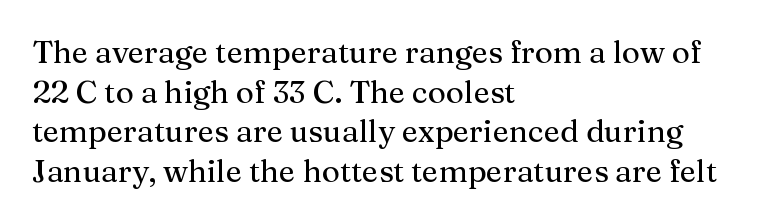
Q: Is the text italic (slanted)? A: No, it is upright.
Q: Is the typeface a serif or a sans-serif typeface? A: Serif.
Q: Is the text underlined? A: No.
Q: How is the paragraph aligned? A: Left-aligned.
Q: Is the spacing between letters normal or unusually wide? A: Normal.
Q: Is the spacing between lines tight, normal or loose? A: Normal.
Q: Width (condensed, normal, or wide)? A: Normal.
Q: Stroke contrast? A: Medium.
Q: x-height? A: Medium.
Q: Monospaced? A: No.
